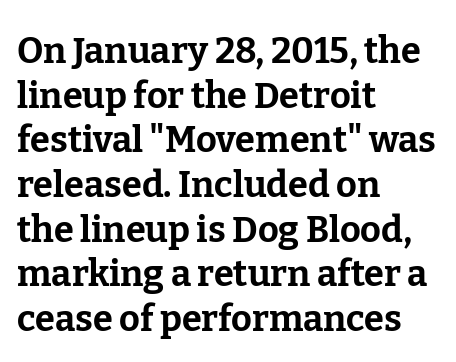
{"serif": "yes", "italic": "no", "bold": "yes", "weight": "bold", "width": "normal", "stroke_contrast": "low", "x_height": "medium", "monospaced": "no", "underline": "no", "align": "left", "line_spacing_ratio": 1.24, "letter_spacing": "normal", "letter_spacing_em": 0.0, "glyph_px": 36}
